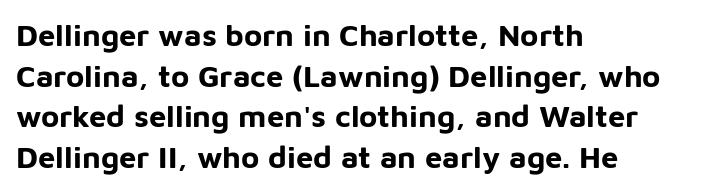
{"serif": "no", "italic": "no", "bold": "yes", "weight": "bold", "width": "normal", "stroke_contrast": "low", "x_height": "medium", "monospaced": "no", "underline": "no", "align": "left", "line_spacing": "normal", "line_spacing_ratio": 1.31, "letter_spacing": "normal", "letter_spacing_em": 0.0, "glyph_px": 31}
